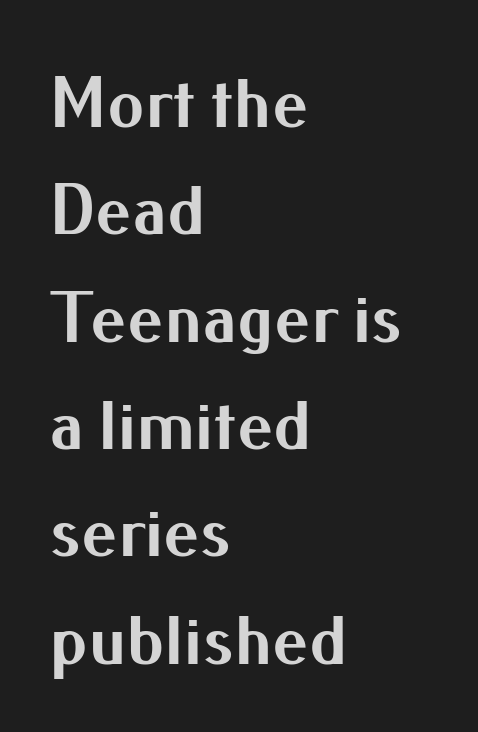
The lines are quadded left. Between one letter and the next there's only the usual sliver of space. Leading matches the norm, producing a regular column. Think of a printed novel: that variable character pitch is what you see here. Descender tails drop into unmarked territory. Every letter is thick-stroked: bold, no question.
